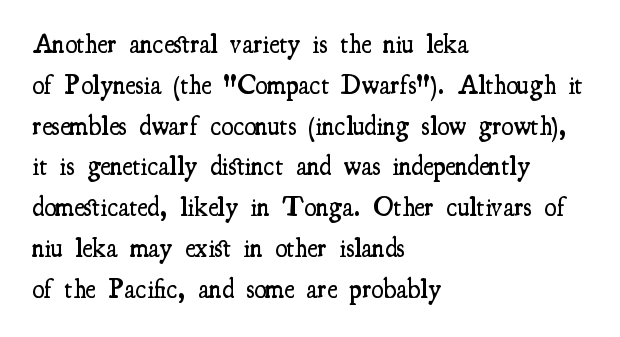
The image shows 27 px text type, upright; set left-aligned, normal line spacing (1.51x), normal letter spacing, not underlined.
